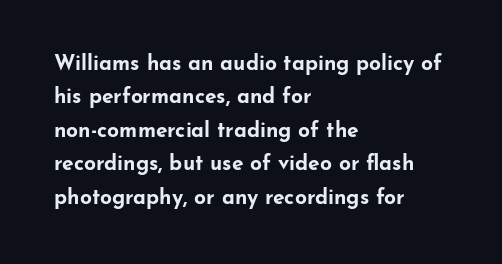
The image shows 21 px bold type, upright; set left-aligned, normal line spacing (1.59x), normal letter spacing, not underlined.
